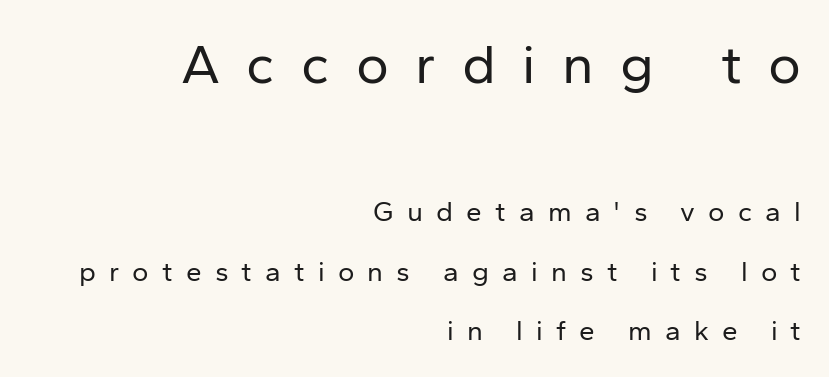
{"serif": "no", "italic": "no", "bold": "no", "weight": "regular", "width": "normal", "stroke_contrast": "low", "x_height": "medium", "monospaced": "no", "underline": "no", "align": "right", "line_spacing": "loose", "line_spacing_ratio": 2.14, "letter_spacing": "wide", "letter_spacing_em": 0.47, "larger_block": "first", "size_ratio": 2.0, "glyph_px": 56}
